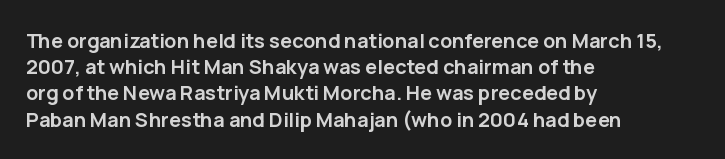
The image shows 20 px bold type, upright; set left-aligned, normal line spacing (1.31x), normal letter spacing, not underlined.
